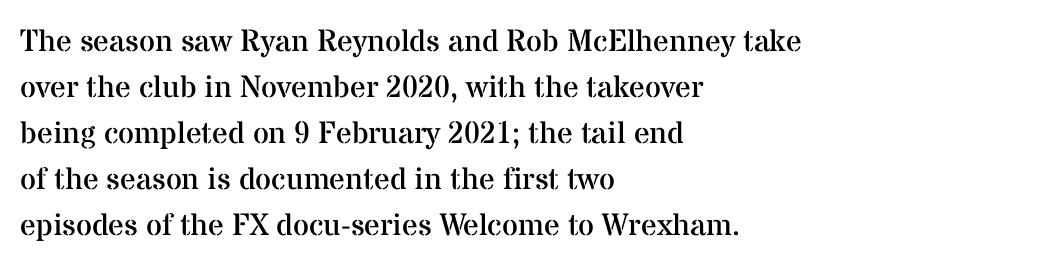
Q: Is the text bold? A: No.
Q: Is the text italic (slanted)? A: No, it is upright.
Q: Is the typeface a serif or a sans-serif typeface? A: Serif.
Q: Is the text underlined? A: No.
Q: How is the paragraph aligned? A: Left-aligned.
Q: Is the spacing between letters normal or unusually wide? A: Normal.
Q: Is the spacing between lines tight, normal or loose? A: Normal.
Q: Width (condensed, normal, or wide)? A: Normal.
Q: Stroke contrast? A: Medium.
Q: x-height? A: Medium.
Q: Monospaced? A: No.
